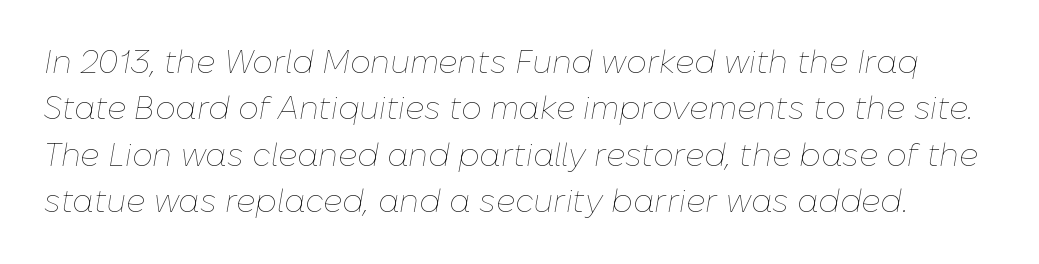
Is the letter spacing exaggerated? No — it looks like the ordinary default. An italicized treatment has been applied to the whole sample. Plain, unruled lines of type. Summary of vertical rhythm: regular, with standard interline spacing.
